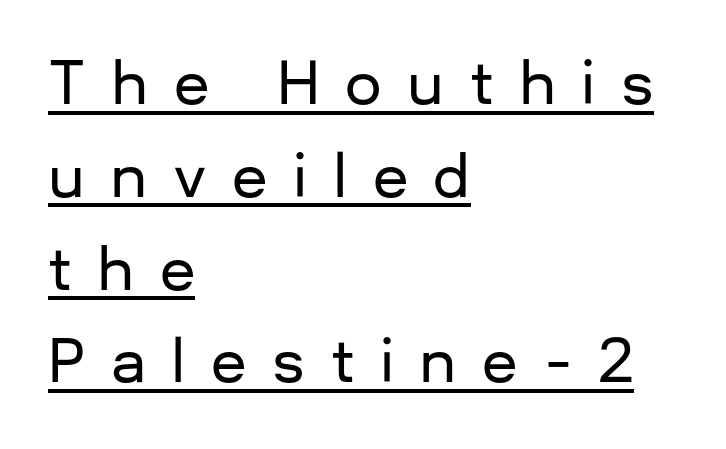
Characters remain perfectly vertical along every line. You could not count columns in this text — the font is proportionally spaced. The ragged edge is on the right, which tells us the setting is flush left. A typesetter would call this heavily tracked-out type. Honestly, the row spacing looks completely unremarkable. The face used here is a sans, in the tradition of grotesques and geometrics.
